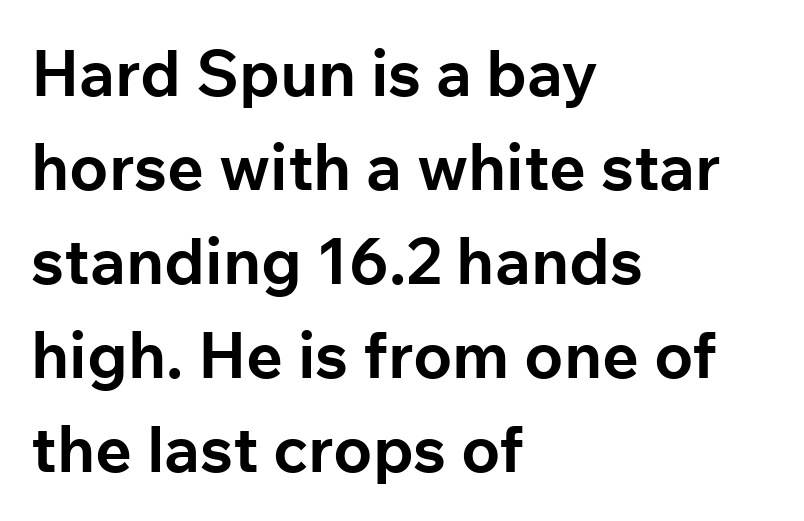
These lines are rendered in a variable-pitch font. The horizontal fit of the characters is conventional and even. Plenty of ink on the page — the face is bold. The characters display no serif detailing; their extremities are plain.
